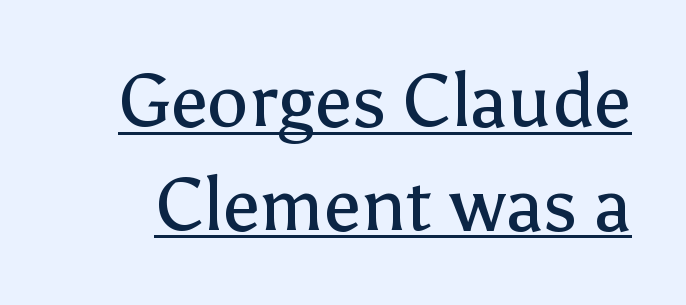
The image shows 74 px regular-weight sans-serif type, upright; set normal line spacing (1.4x), normal letter spacing, underlined; low stroke contrast and a medium x-height.
